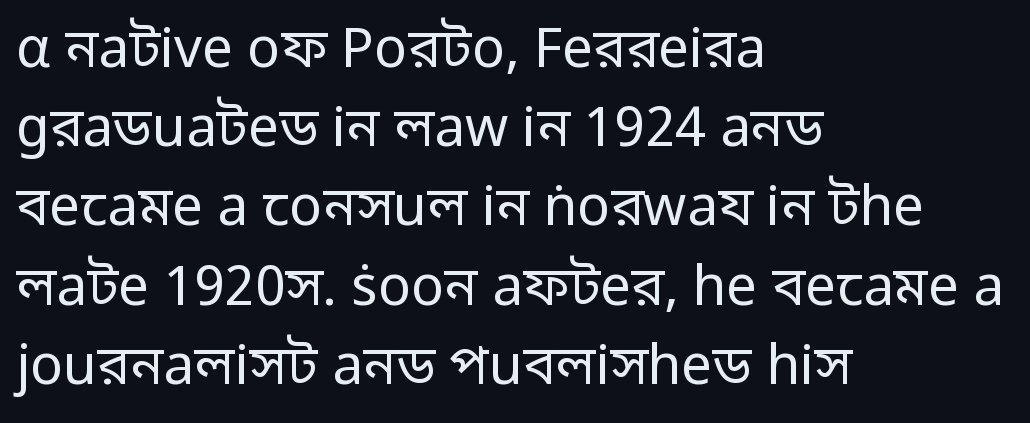
{"serif": "no", "italic": "no", "bold": "no", "weight": "regular", "width": "normal", "stroke_contrast": "low", "x_height": "medium", "monospaced": "no", "underline": "no", "align": "left", "line_spacing": "normal", "line_spacing_ratio": 1.44, "letter_spacing": "normal", "letter_spacing_em": 0.0, "glyph_px": 55}
